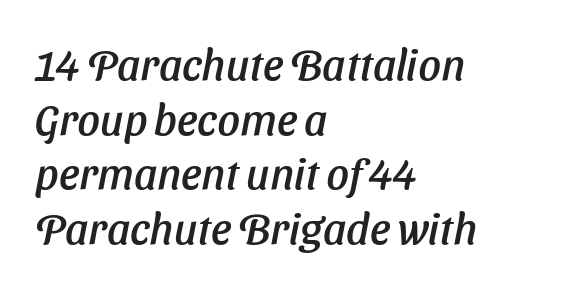
Q: Is the typeface a serif or a sans-serif typeface? A: Serif.
Q: Is the text underlined? A: No.
Q: How is the paragraph aligned? A: Left-aligned.
Q: Is the spacing between letters normal or unusually wide? A: Normal.
Q: Width (condensed, normal, or wide)? A: Normal.
Q: Stroke contrast? A: Low.
Q: x-height? A: Medium.
Q: Monospaced? A: No.
